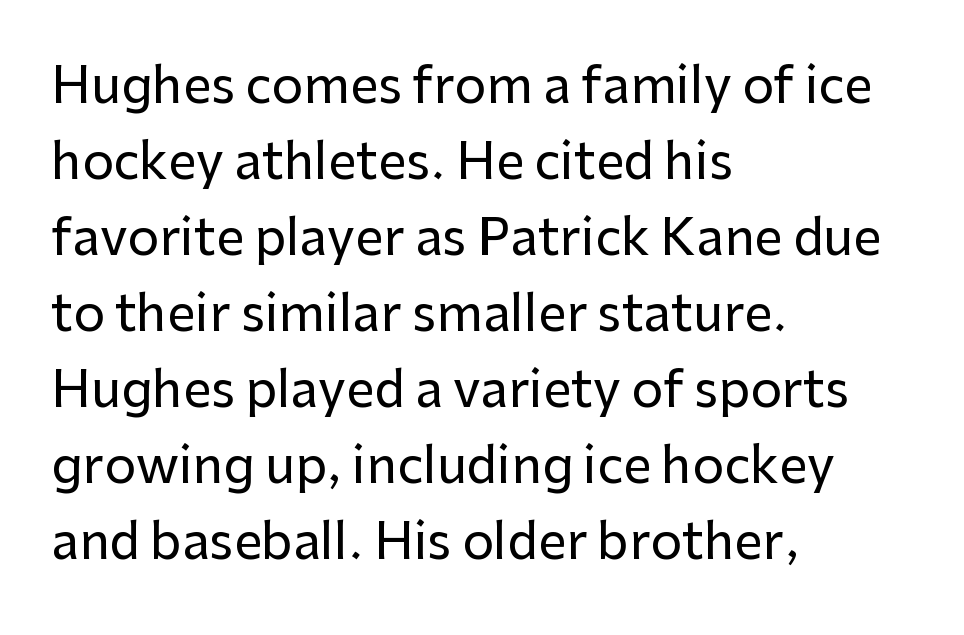
The image shows 50 px sans-serif type, upright; set left-aligned, normal line spacing (1.52x), normal letter spacing, not underlined; low stroke contrast and a medium x-height.
